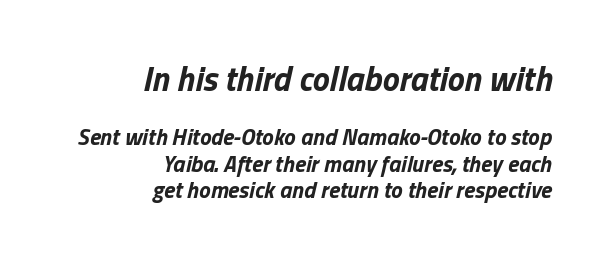
Stroke thickness is high; the sample reads as a true bold. Is there much room between lines? No — they nearly touch. Compared with typical body copy, the letter spacing here is the same. Note: larger setting up top, smaller setting below. This sample has the flowing, uneven cadence of proportional lettering.
